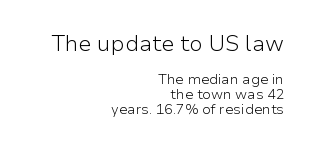
{"italic": "no", "bold": "no", "underline": "no", "align": "right", "line_spacing": "tight", "line_spacing_ratio": 1.06, "letter_spacing": "normal", "letter_spacing_em": 0.0, "larger_block": "first", "size_ratio": 1.57, "glyph_px": 22}
